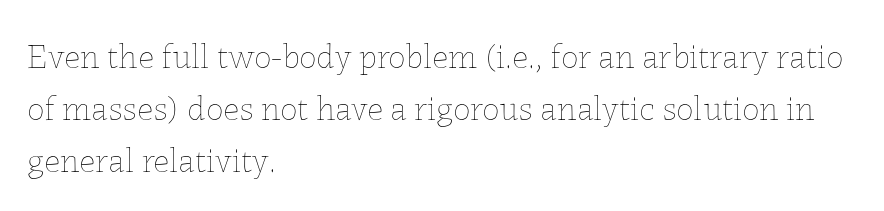
Q: Is the text bold? A: No.
Q: Is the text italic (slanted)? A: No, it is upright.
Q: Is the text underlined? A: No.
Q: How is the paragraph aligned? A: Left-aligned.
Q: Is the spacing between letters normal or unusually wide? A: Normal.
Q: Is the spacing between lines tight, normal or loose? A: Normal.
Q: Width (condensed, normal, or wide)? A: Normal.
Q: Stroke contrast? A: Low.
Q: x-height? A: Medium.
Q: Monospaced? A: No.
